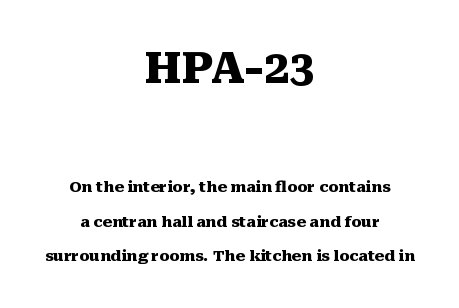
{"serif": "yes", "italic": "no", "bold": "yes", "weight": "heavy", "width": "normal", "stroke_contrast": "medium", "x_height": "medium", "monospaced": "no", "underline": "no", "align": "center", "line_spacing": "loose", "line_spacing_ratio": 2.3, "letter_spacing": "normal", "letter_spacing_em": 0.0, "larger_block": "first", "size_ratio": 2.93, "glyph_px": 44}
